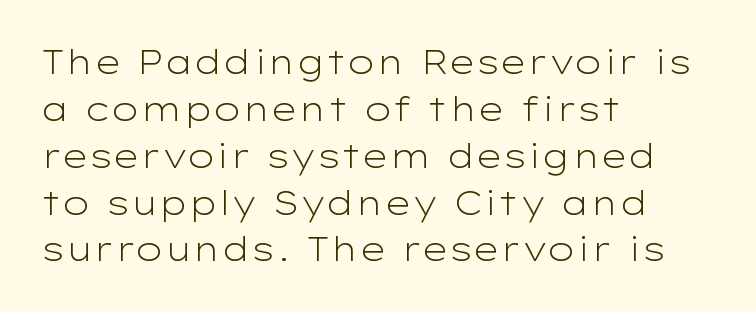
The image shows 33 px light, wide sans-serif type, upright; set left-aligned, normal line spacing (1.42x), normal letter spacing, not underlined; low stroke contrast and a medium x-height.
